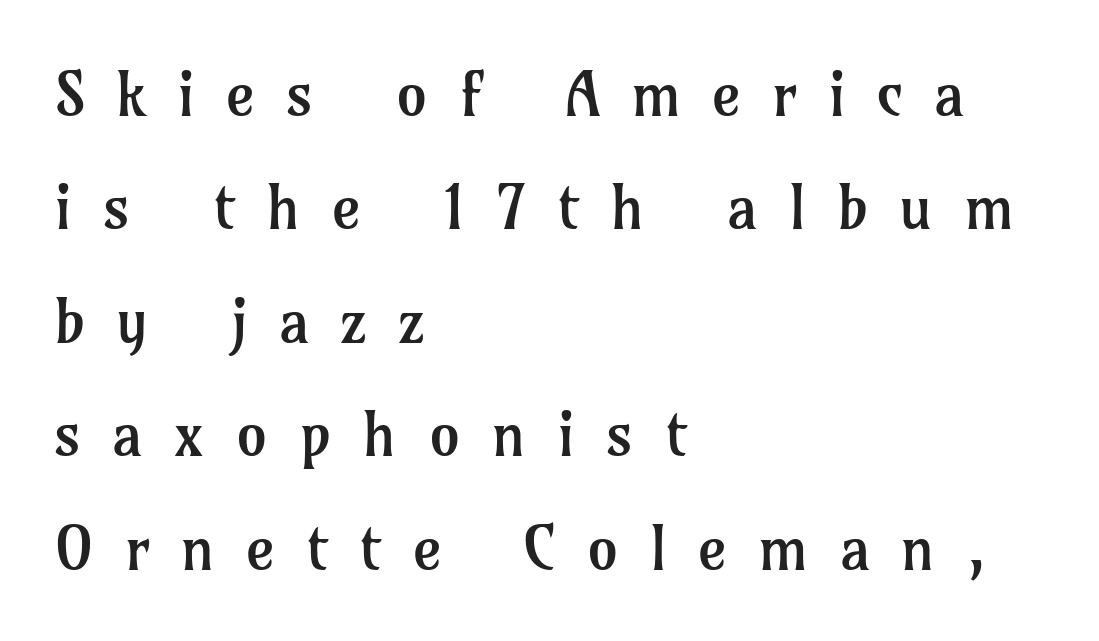
Italic? Not at all — the glyphs are vertical. Think of a printed novel: that variable character pitch is what you see here. Summary of weight: not heavy and not bold. This rendering widens character spacing well past its baseline value.
